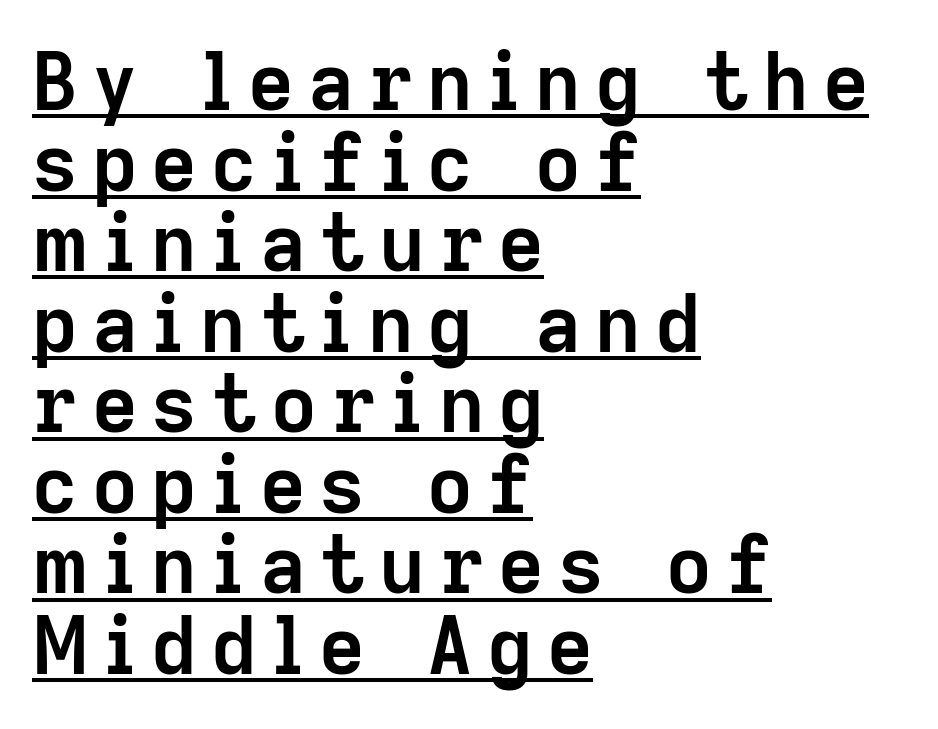
Q: Is the text bold? A: Yes.
Q: Is the text italic (slanted)? A: No, it is upright.
Q: Is the typeface a serif or a sans-serif typeface? A: Sans-serif.
Q: Is the text underlined? A: Yes.
Q: How is the paragraph aligned? A: Left-aligned.
Q: Is the spacing between lines tight, normal or loose? A: Tight.
Q: Width (condensed, normal, or wide)? A: Normal.
Q: Stroke contrast? A: Low.
Q: x-height? A: Medium.
Q: Monospaced? A: No.
